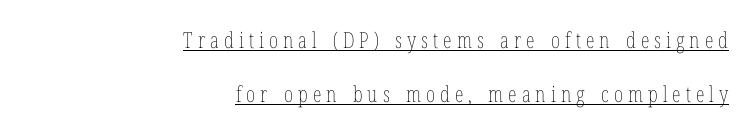
Q: Is the text bold? A: No.
Q: Is the text italic (slanted)? A: No, it is upright.
Q: Is the text underlined? A: Yes.
Q: How is the paragraph aligned? A: Right-aligned.
Q: Is the spacing between letters normal or unusually wide? A: Unusually wide.
Q: Is the spacing between lines tight, normal or loose? A: Loose.
